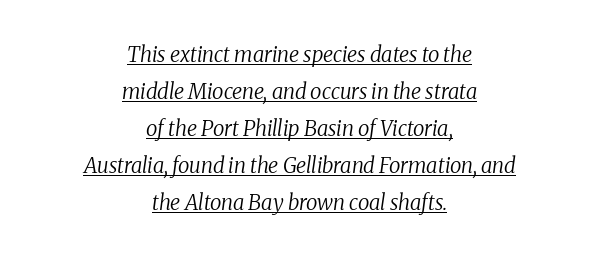
The image shows 21 px text type, italic (leaning right); set centered, line spacing 1.76x, normal letter spacing, underlined.
